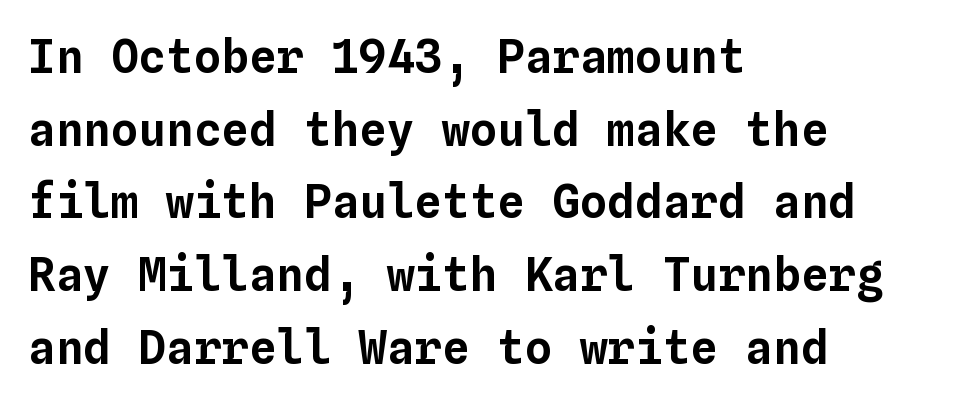
{"italic": "no", "width": "normal", "stroke_contrast": "low", "x_height": "medium", "monospaced": "yes", "underline": "no", "align": "left", "line_spacing": "normal", "line_spacing_ratio": 1.58, "letter_spacing": "normal", "letter_spacing_em": 0.0, "glyph_px": 46}
